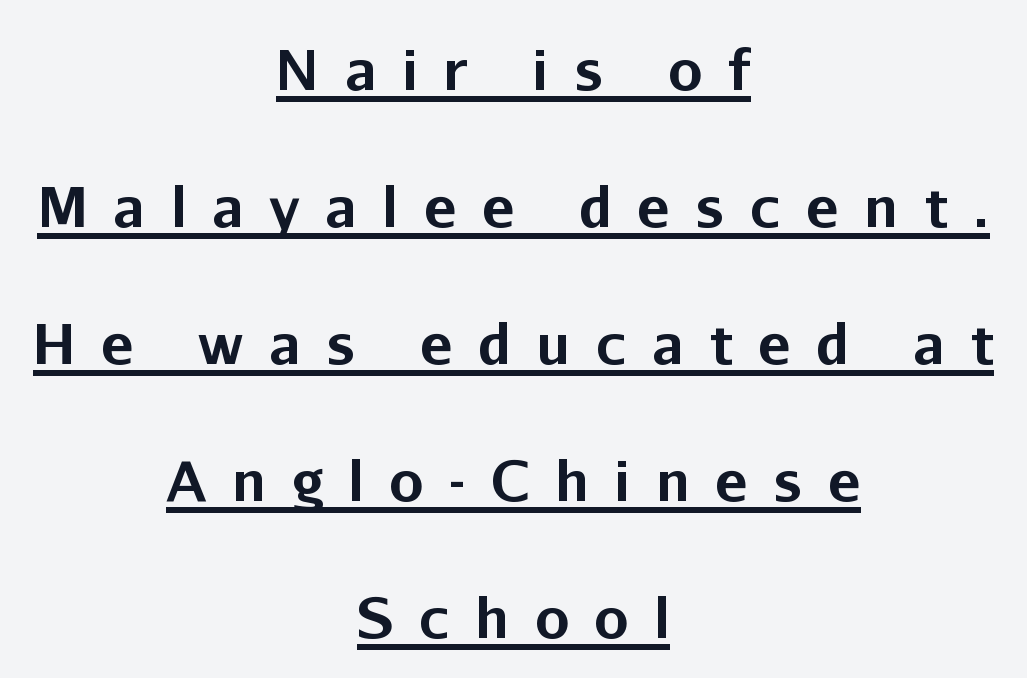
{"serif": "no", "italic": "no", "bold": "yes", "weight": "bold", "width": "normal", "stroke_contrast": "low", "x_height": "medium", "monospaced": "no", "underline": "yes", "align": "center", "line_spacing": "loose", "line_spacing_ratio": 2.49, "letter_spacing": "wide", "letter_spacing_em": 0.46, "glyph_px": 55}
